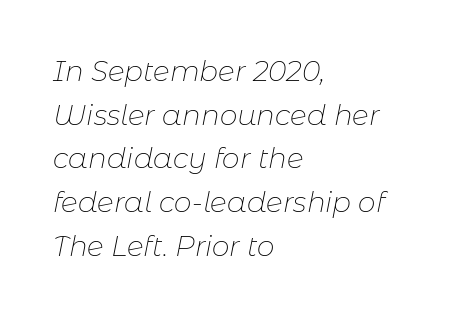
Q: Is the text bold? A: No.
Q: Is the text italic (slanted)? A: Yes, it leans right by about 11 degrees.
Q: Is the text underlined? A: No.
Q: How is the paragraph aligned? A: Left-aligned.
Q: Is the spacing between letters normal or unusually wide? A: Normal.
Q: Is the spacing between lines tight, normal or loose? A: Normal.
Q: Width (condensed, normal, or wide)? A: Normal.
Q: Stroke contrast? A: Low.
Q: x-height? A: Medium.
Q: Monospaced? A: No.
